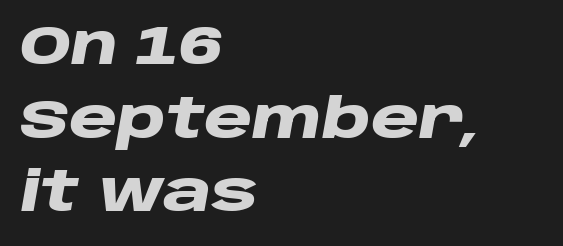
The image shows 55 px heavy, wide type, italic (leaning right); set left-aligned, normal line spacing (1.34x), normal letter spacing, not underlined; low stroke contrast and a large x-height.
